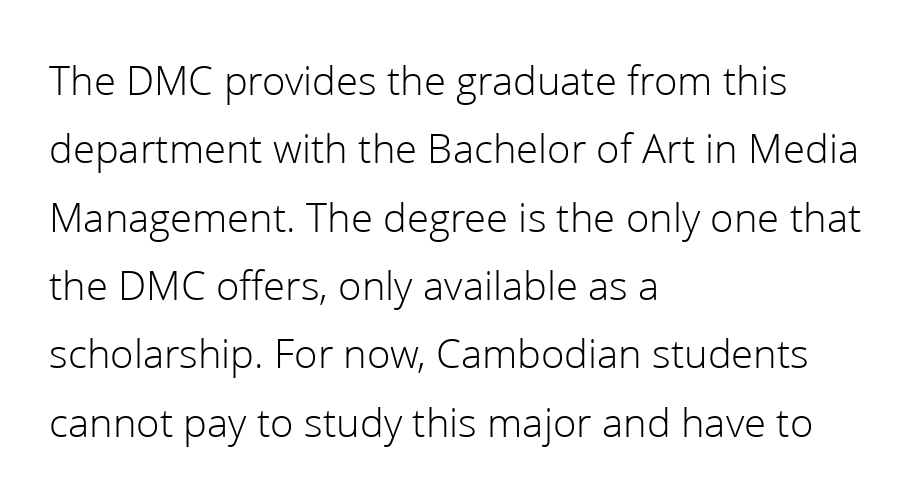
Q: Is the text bold? A: No.
Q: Is the text italic (slanted)? A: No, it is upright.
Q: Is the typeface a serif or a sans-serif typeface? A: Sans-serif.
Q: Is the text underlined? A: No.
Q: How is the paragraph aligned? A: Left-aligned.
Q: Is the spacing between letters normal or unusually wide? A: Normal.
Q: Is the spacing between lines tight, normal or loose? A: Normal.
Q: Width (condensed, normal, or wide)? A: Normal.
Q: Stroke contrast? A: Low.
Q: x-height? A: Medium.
Q: Monospaced? A: No.
